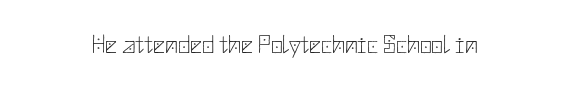
{"italic": "no", "bold": "no", "underline": "no", "align": "center", "letter_spacing": "normal", "letter_spacing_em": 0.0, "glyph_px": 26}
